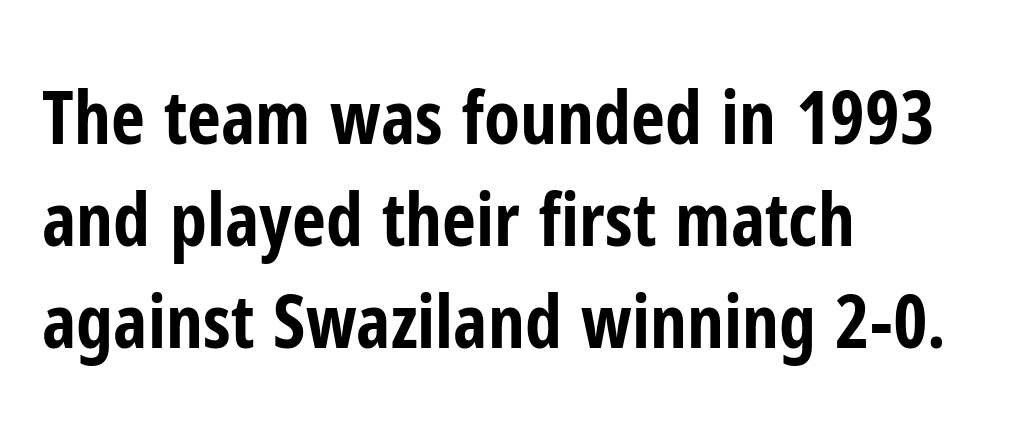
{"serif": "no", "italic": "no", "bold": "yes", "weight": "bold", "width": "condensed", "stroke_contrast": "low", "x_height": "medium", "monospaced": "no", "underline": "no", "align": "left", "line_spacing": "normal", "line_spacing_ratio": 1.38, "letter_spacing": "normal", "letter_spacing_em": 0.0, "glyph_px": 74}
